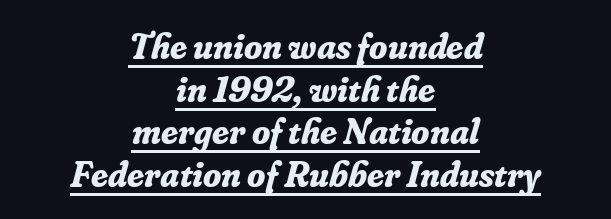
The image shows 37 px bold serif type, italic (leaning right); set centered, tight line spacing (1.15x), normal letter spacing, underlined; low stroke contrast and a small x-height.
